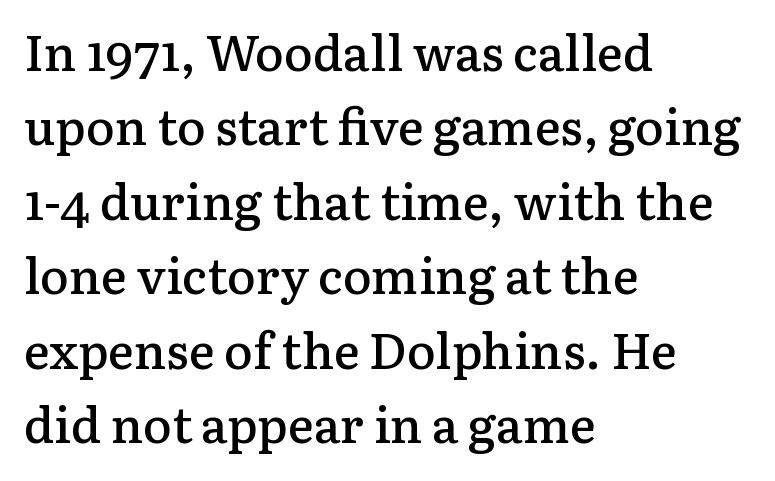
The passage shown is typeset with a serif family. Honestly, the letter spacing is just normal — you wouldn't notice it. Evenly set lines give the paragraph a standard silhouette. Underline: absent. Leftover space on each line is placed entirely after the last word.
